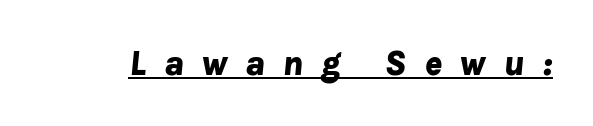
{"italic": "yes", "lean": "right", "slant_degrees": 8, "bold": "yes", "weight": "bold", "width": "normal", "stroke_contrast": "low", "x_height": "medium", "monospaced": "no", "underline": "yes", "letter_spacing": "wide", "letter_spacing_em": 0.49, "glyph_px": 36}
